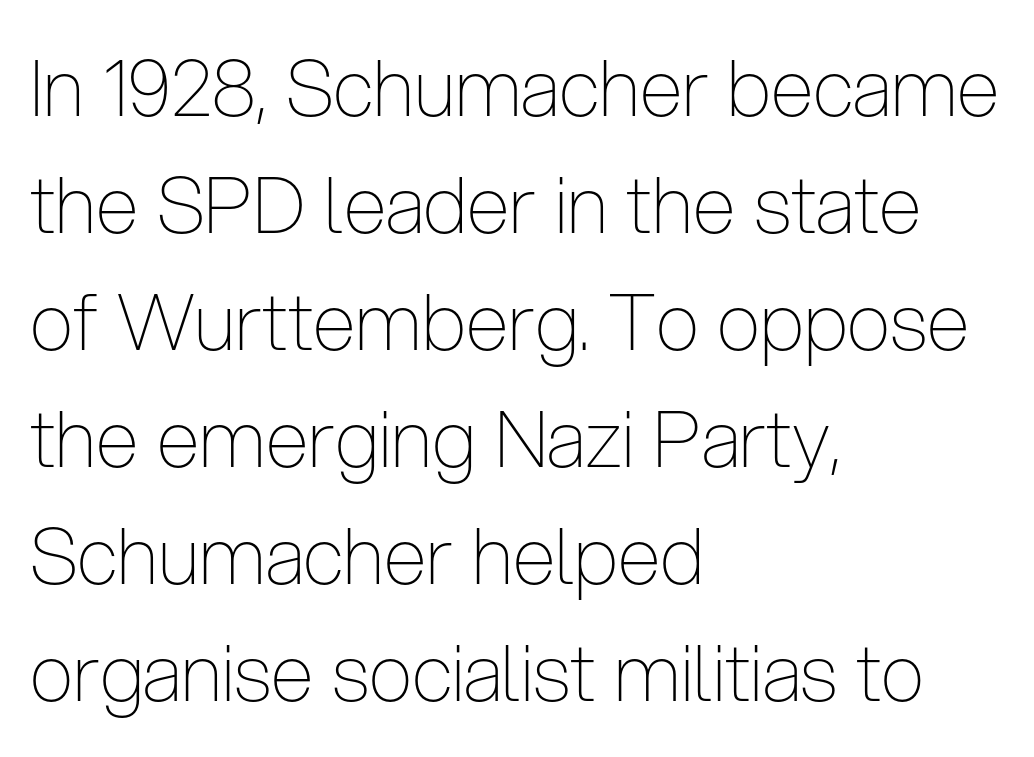
Q: Is the text bold? A: No.
Q: Is the text italic (slanted)? A: No, it is upright.
Q: Is the typeface a serif or a sans-serif typeface? A: Sans-serif.
Q: Is the text underlined? A: No.
Q: How is the paragraph aligned? A: Left-aligned.
Q: Is the spacing between letters normal or unusually wide? A: Normal.
Q: Is the spacing between lines tight, normal or loose? A: Normal.
Q: Width (condensed, normal, or wide)? A: Condensed.
Q: Stroke contrast? A: Low.
Q: x-height? A: Medium.
Q: Monospaced? A: No.
